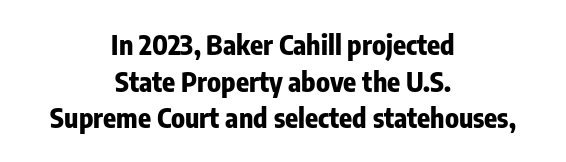
{"italic": "no", "bold": "yes", "underline": "no", "align": "center", "line_spacing": "normal", "line_spacing_ratio": 1.36, "letter_spacing": "normal", "letter_spacing_em": 0.0, "glyph_px": 27}
